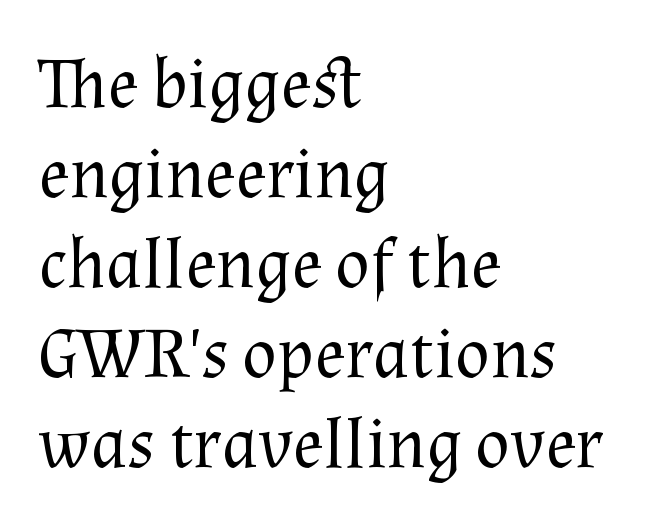
Q: Is the text bold? A: No.
Q: Is the text italic (slanted)? A: No, it is upright.
Q: Is the text underlined? A: No.
Q: How is the paragraph aligned? A: Left-aligned.
Q: Is the spacing between letters normal or unusually wide? A: Normal.
Q: Is the spacing between lines tight, normal or loose? A: Normal.
Q: Width (condensed, normal, or wide)? A: Normal.
Q: Stroke contrast? A: Medium.
Q: x-height? A: Medium.
Q: Monospaced? A: No.
